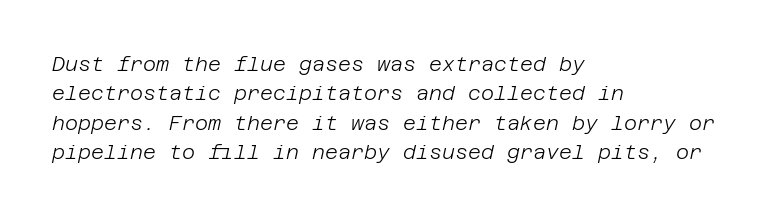
The image shows 20 px text type, italic (leaning right); set left-aligned, normal line spacing (1.47x), normal letter spacing, not underlined.
